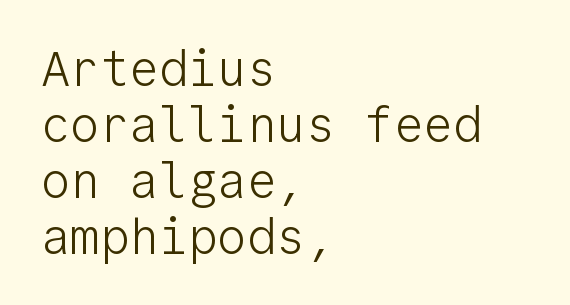
Q: Is the text bold? A: No.
Q: Is the text italic (slanted)? A: No, it is upright.
Q: Is the typeface a serif or a sans-serif typeface? A: Sans-serif.
Q: Is the text underlined? A: No.
Q: How is the paragraph aligned? A: Left-aligned.
Q: Is the spacing between letters normal or unusually wide? A: Normal.
Q: Is the spacing between lines tight, normal or loose? A: Tight.
Q: Width (condensed, normal, or wide)? A: Normal.
Q: Stroke contrast? A: Low.
Q: x-height? A: Medium.
Q: Monospaced? A: Yes.
